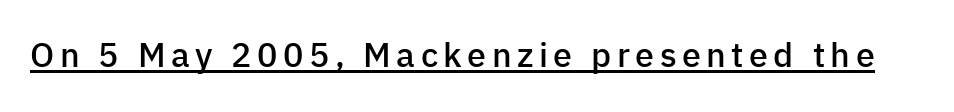
The image shows 34 px semibold sans-serif type, upright; set underlined; low stroke contrast and a medium x-height.
